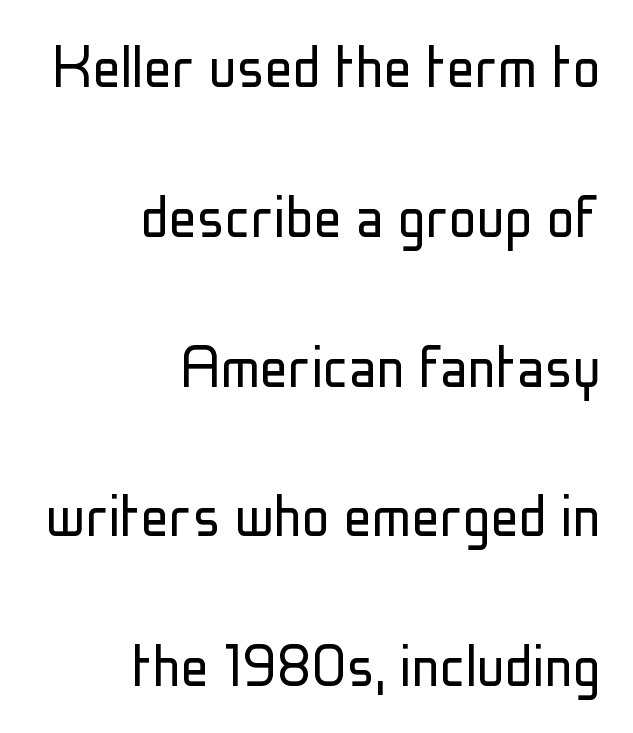
The image shows 70 px light, condensed sans-serif type, upright; set right-aligned, loose line spacing (2.14x), normal letter spacing, not underlined; low stroke contrast and a medium x-height.
